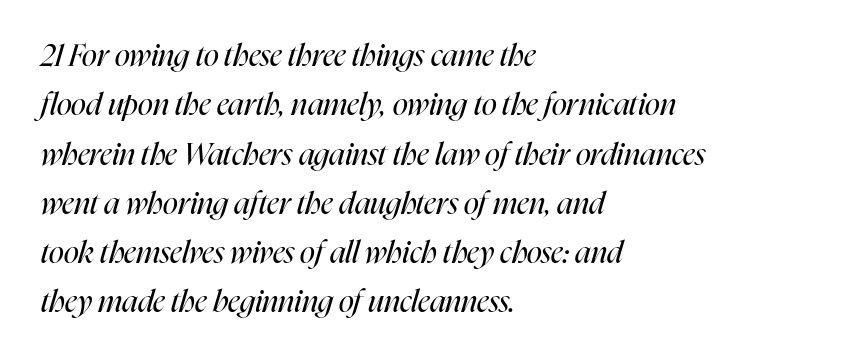
What stands out about the letter spacing? Nothing — it is the standard amount. Line spacing here is normal. Does the lettering tilt? It does — this is italic. Does the copy run flush right? No — it runs flush left.
